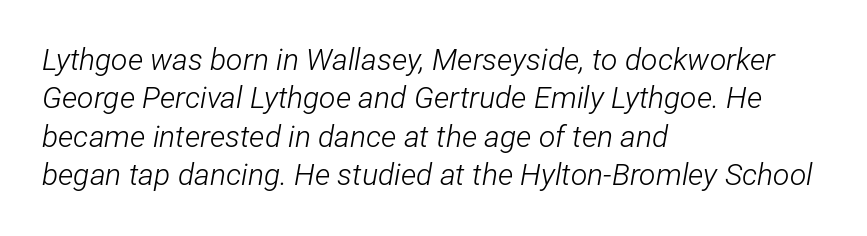
The typesetter chose a ragged-right arrangement here. A normal amount of white space separates one row of letters from the next. Observe the lean: these are italic letterforms. These lines are rendered in a variable-pitch font. Spacing between characters is what you'd get straight out of the box.
